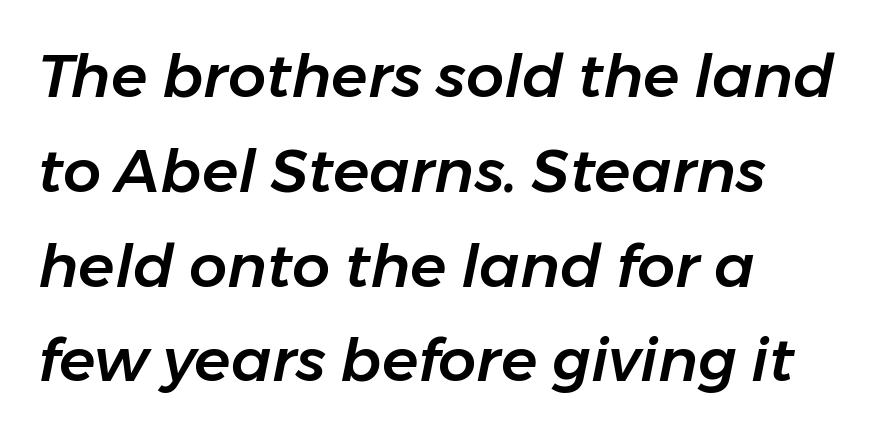
This sample has the flowing, uneven cadence of proportional lettering. Lines of text with bare space underneath. Posture: slanted. The paragraph has a hard left edge and a soft right edge.
